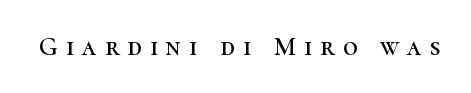
Is the letter spacing exaggerated? Yes — the characters are pushed far apart. Descenders are the only things crossing below the line. The specimen reads as upright at a glance.
